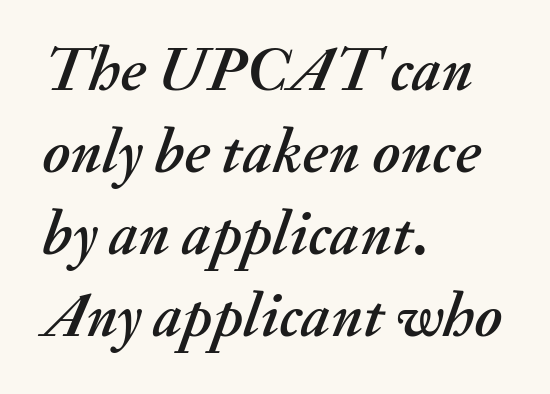
The image shows 63 px text type, italic (leaning right); set left-aligned, normal line spacing (1.3x), normal letter spacing, not underlined; medium stroke contrast and a small x-height.
